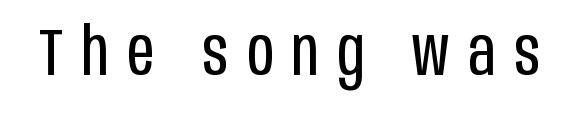
Weight class: somewhere from thin through regular. Posture: upright roman. I'd call this a sans setting — the letters go barefoot. Descenders are the only things crossing below the line. Is this a fixed-width face? No — the glyphs have proportional, varying widths.
